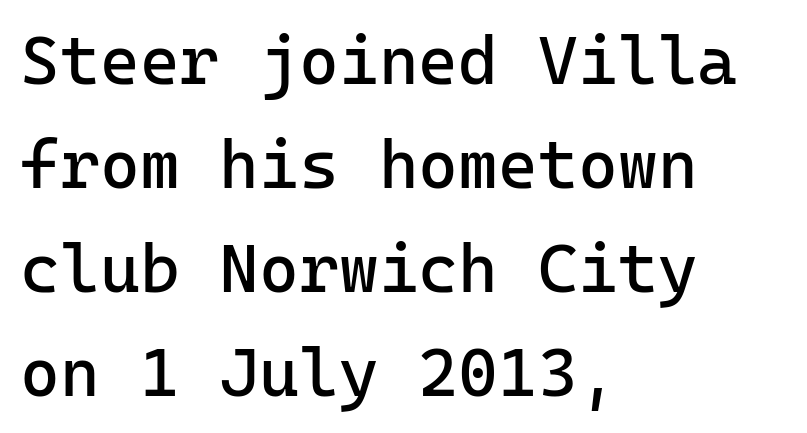
{"serif": "no", "italic": "no", "bold": "no", "weight": "regular", "width": "normal", "stroke_contrast": "low", "x_height": "medium", "monospaced": "yes", "underline": "no", "align": "left", "line_spacing": "normal", "line_spacing_ratio": 1.53, "letter_spacing": "normal", "letter_spacing_em": 0.0, "glyph_px": 68}
